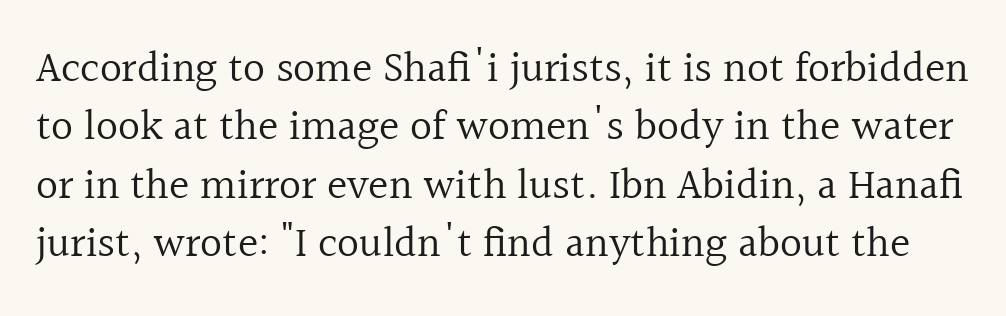
{"serif": "yes", "italic": "no", "bold": "no", "weight": "regular", "width": "normal", "x_height": "medium", "monospaced": "no", "underline": "no", "line_spacing": "normal", "line_spacing_ratio": 1.36, "letter_spacing": "normal", "letter_spacing_em": 0.0, "glyph_px": 43}
